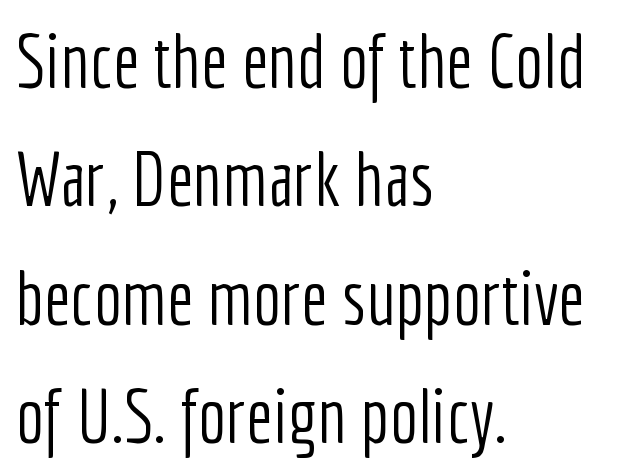
Q: Is the text bold? A: No.
Q: Is the text italic (slanted)? A: No, it is upright.
Q: Is the typeface a serif or a sans-serif typeface? A: Sans-serif.
Q: Is the text underlined? A: No.
Q: How is the paragraph aligned? A: Left-aligned.
Q: Is the spacing between letters normal or unusually wide? A: Normal.
Q: Is the spacing between lines tight, normal or loose? A: Normal.
Q: Width (condensed, normal, or wide)? A: Condensed.
Q: Stroke contrast? A: Low.
Q: x-height? A: Medium.
Q: Monospaced? A: No.
